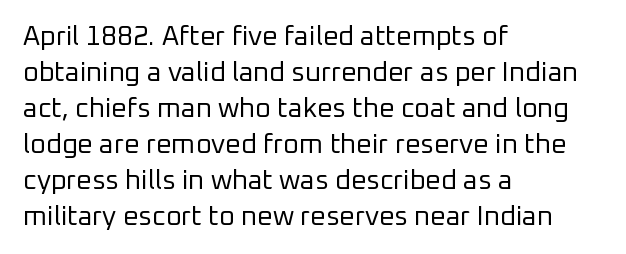
A clean baseline with only descenders dipping below it. The letters stand upright; this is a roman face. The letterforms sit shoulder to shoulder at normal distance. The compositor pushed each line to the left boundary.
